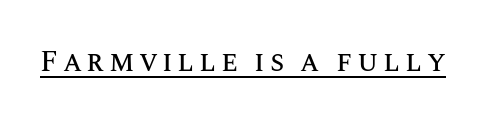
The image shows 29 px text type, upright; set underlined; medium stroke contrast and a large x-height.
